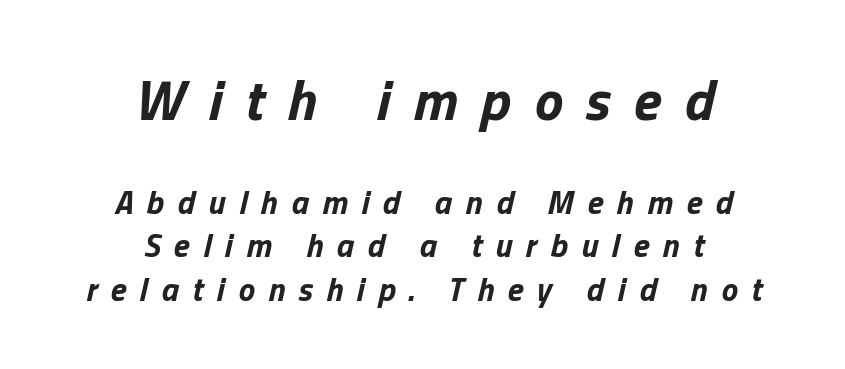
Looks like regular typesetting: each glyph gets only the width it needs. The glyphs are unaccompanied by any horizontal stroke below them. Thick stems and heavy bowls — unmistakably bold. This sample keeps an unexceptional amount of space between lines. The letters in the upper block stand taller than those in the block below. The letters are spread apart with noticeably loose tracking.
